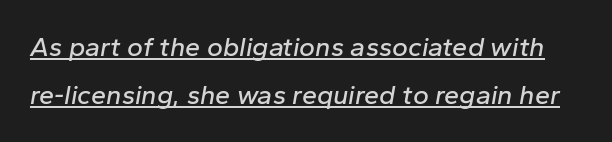
The lettering is marked with a stroke running underneath it. When letters slant like this, we call the style italic. Does extra space separate the letters? No, they use regular spacing.
